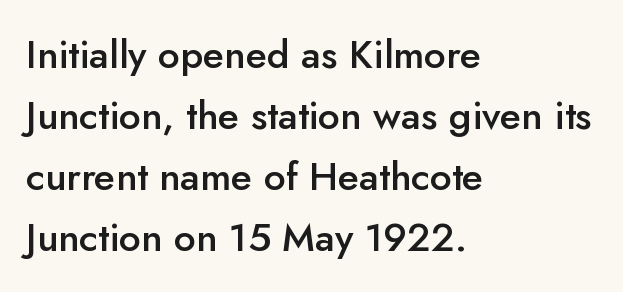
{"serif": "no", "italic": "no", "bold": "semi", "weight": "semibold", "width": "normal", "stroke_contrast": "low", "x_height": "small", "monospaced": "no", "underline": "no", "align": "left", "line_spacing": "normal", "line_spacing_ratio": 1.56, "letter_spacing": "normal", "letter_spacing_em": 0.0, "glyph_px": 39}
